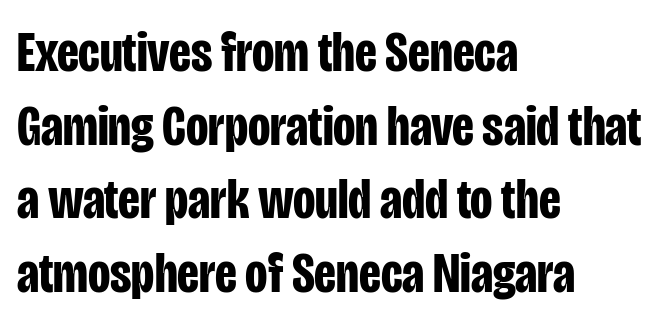
A clean baseline with only descenders dipping below it. Think of a printed novel: that variable character pitch is what you see here. The horizontal fit of the characters is conventional and even. The block of text has a typical density, with ordinary space between rows.
